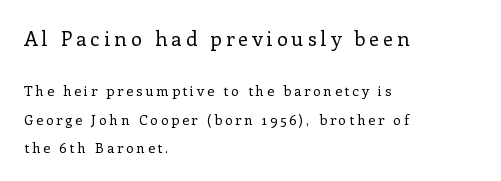
The image shows 20 px text type, upright; set left-aligned, loose line spacing (2.02x), unusually wide letter spacing (+0.2 em), not underlined; the first (top) block is 1.43x larger.
